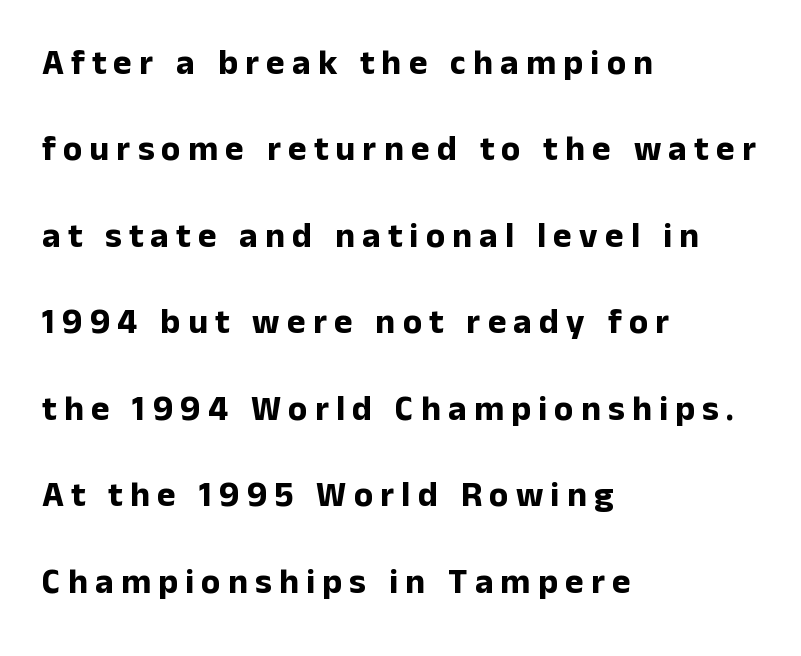
Q: Is the text bold? A: Yes.
Q: Is the text italic (slanted)? A: No, it is upright.
Q: Is the typeface a serif or a sans-serif typeface? A: Sans-serif.
Q: Is the text underlined? A: No.
Q: How is the paragraph aligned? A: Left-aligned.
Q: Is the spacing between letters normal or unusually wide? A: Unusually wide.
Q: Is the spacing between lines tight, normal or loose? A: Loose.
Q: Width (condensed, normal, or wide)? A: Normal.
Q: Stroke contrast? A: Low.
Q: x-height? A: Medium.
Q: Monospaced? A: No.
